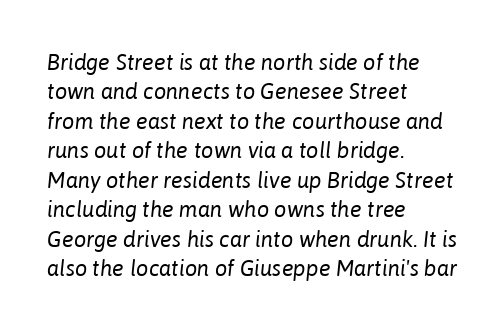
{"italic": "yes", "lean": "right", "slant_degrees": 6, "bold": "no", "underline": "no", "align": "left", "line_spacing": "normal", "line_spacing_ratio": 1.34, "letter_spacing": "normal", "letter_spacing_em": 0.0, "glyph_px": 22}
